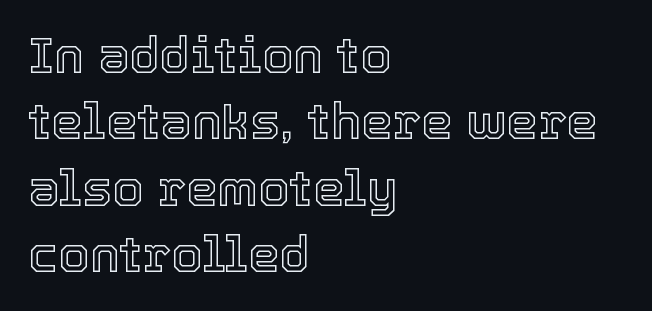
Evenly set lines give the paragraph a standard silhouette. This sample has the flowing, uneven cadence of proportional lettering. The horizontal fit of the characters is conventional and even. Italic? Not at all — the glyphs are vertical.
